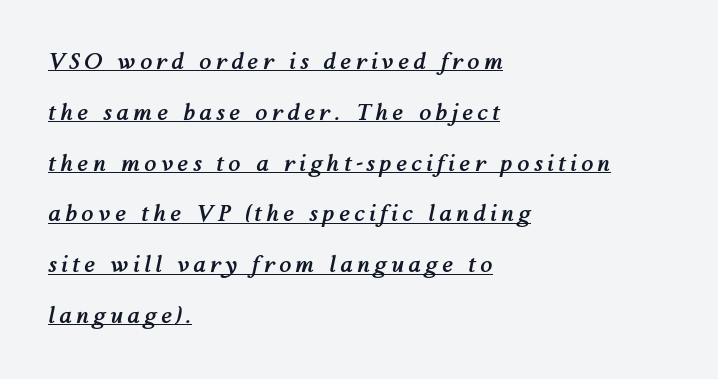
Q: Is the text bold? A: Yes.
Q: Is the text italic (slanted)? A: Yes, it leans right by about 12 degrees.
Q: Is the text underlined? A: Yes.
Q: How is the paragraph aligned? A: Left-aligned.
Q: Is the spacing between letters normal or unusually wide? A: Unusually wide.
Q: Is the spacing between lines tight, normal or loose? A: Loose.
